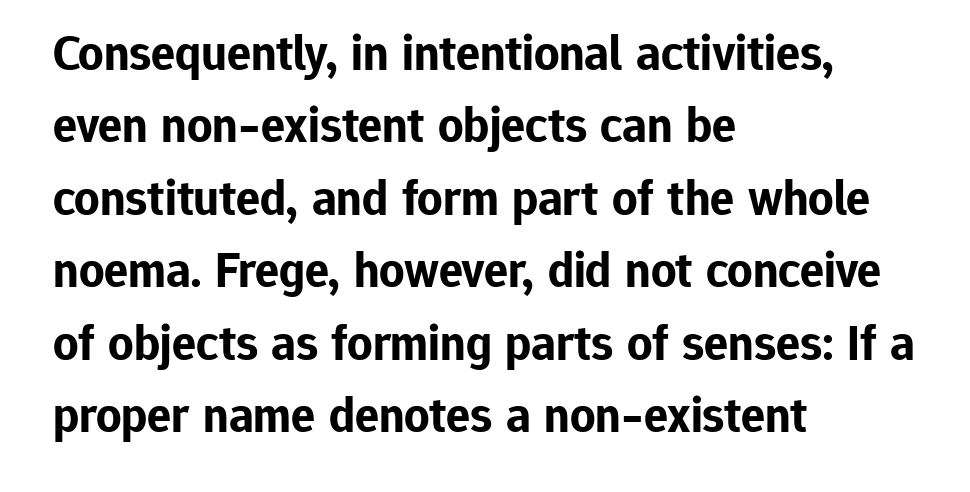
The image shows 50 px bold sans-serif type, upright; set left-aligned, normal line spacing (1.45x), normal letter spacing, not underlined; low stroke contrast and a medium x-height.
